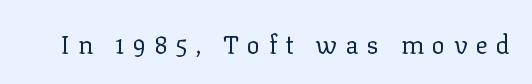
Q: Is the text bold? A: No.
Q: Is the text italic (slanted)? A: No, it is upright.
Q: Is the text underlined? A: No.
Q: Is the spacing between letters normal or unusually wide? A: Unusually wide.
